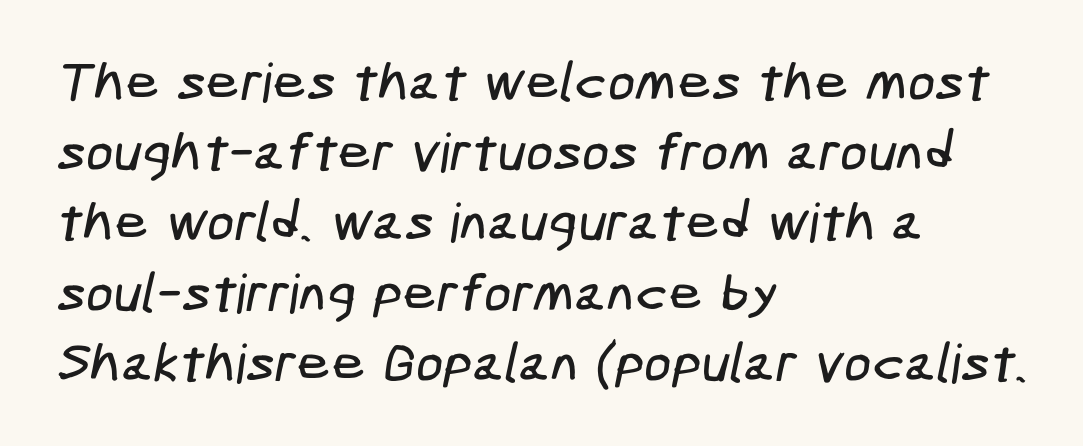
The image shows 54 px condensed sans-serif type; set left-aligned, normal line spacing (1.3x), normal letter spacing, not underlined; low stroke contrast and a medium x-height.
